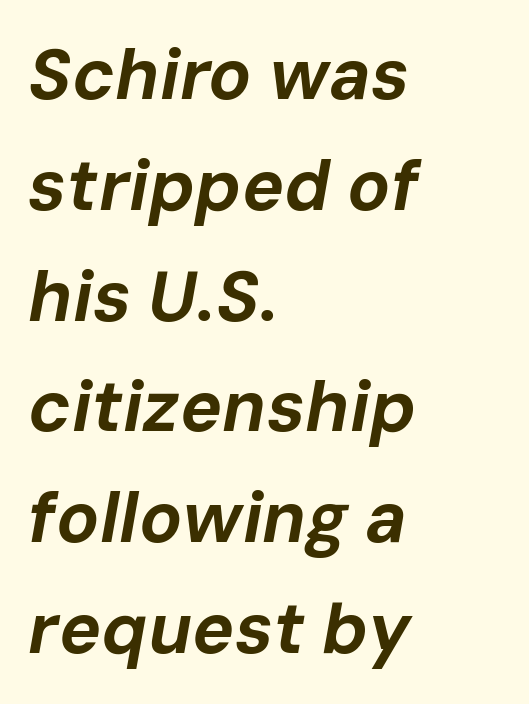
Q: Is the text bold? A: Yes.
Q: Is the text italic (slanted)? A: Yes, it leans right by about 10 degrees.
Q: Is the text underlined? A: No.
Q: How is the paragraph aligned? A: Left-aligned.
Q: Is the spacing between letters normal or unusually wide? A: Normal.
Q: Is the spacing between lines tight, normal or loose? A: Normal.
Q: Width (condensed, normal, or wide)? A: Normal.
Q: Stroke contrast? A: Low.
Q: x-height? A: Medium.
Q: Monospaced? A: No.
